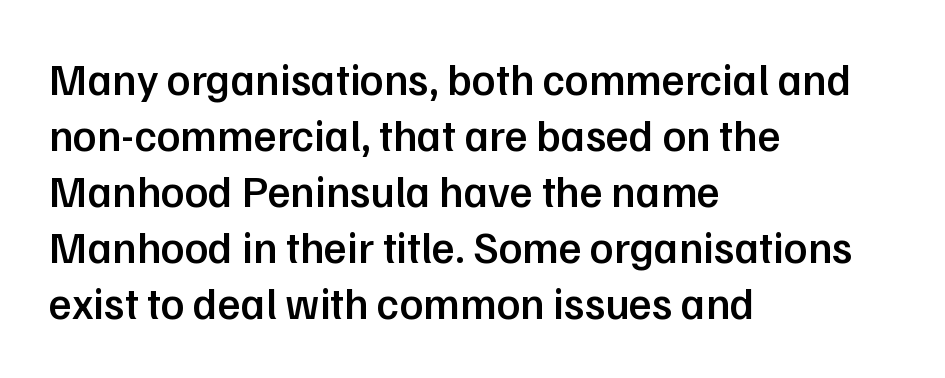
The image shows 44 px semibold sans-serif type, upright; set left-aligned, normal line spacing (1.27x), normal letter spacing, not underlined; low stroke contrast and a medium x-height.
